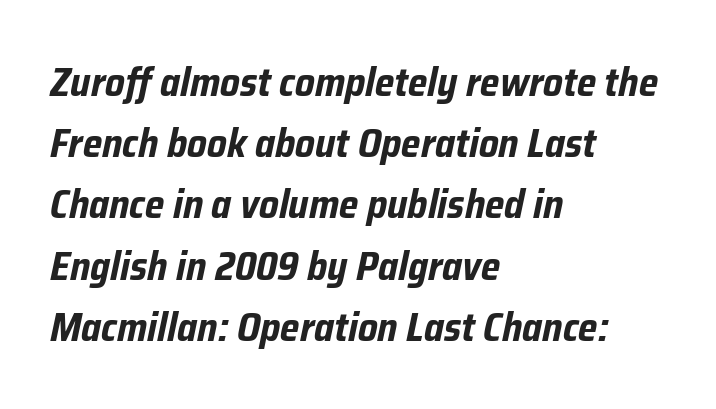
Q: Is the text bold? A: Yes.
Q: Is the text italic (slanted)? A: Yes, it leans right by about 12 degrees.
Q: Is the text underlined? A: No.
Q: How is the paragraph aligned? A: Left-aligned.
Q: Is the spacing between letters normal or unusually wide? A: Normal.
Q: Is the spacing between lines tight, normal or loose? A: Normal.
Q: Width (condensed, normal, or wide)? A: Condensed.
Q: Stroke contrast? A: Low.
Q: x-height? A: Medium.
Q: Monospaced? A: No.
